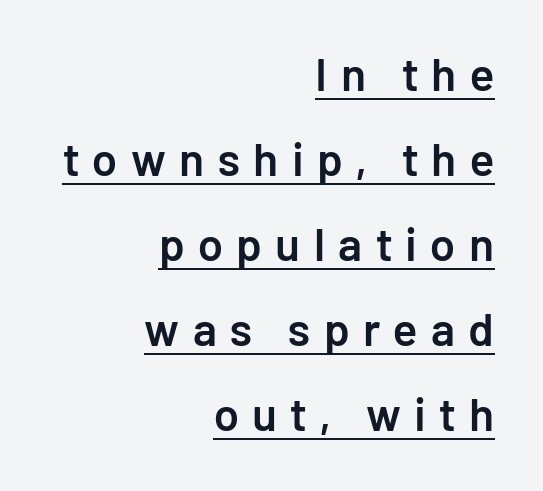
The image shows 46 px semibold sans-serif type, upright; set right-aligned, line spacing 1.85x, unusually wide letter spacing (+0.29 em), underlined; low stroke contrast and a medium x-height.
